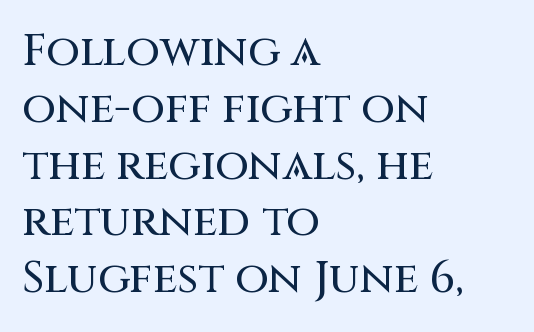
The image shows 44 px sans-serif type, upright; set left-aligned, normal line spacing (1.29x), normal letter spacing, not underlined; medium stroke contrast and a large x-height.
